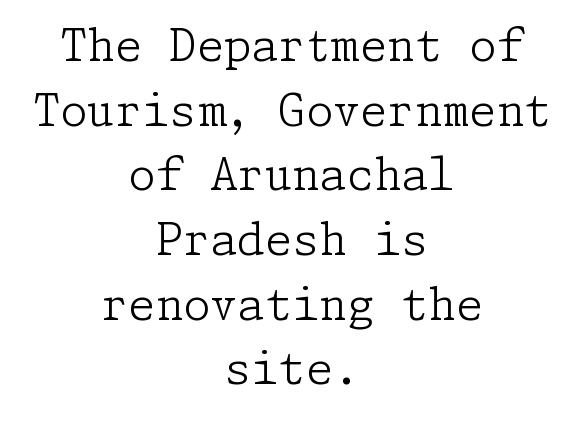
{"serif": "yes", "italic": "no", "bold": "no", "weight": "light", "width": "normal", "stroke_contrast": "low", "x_height": "medium", "underline": "no", "align": "center", "line_spacing": "normal", "line_spacing_ratio": 1.47, "letter_spacing": "normal", "letter_spacing_em": 0.0, "glyph_px": 44}
